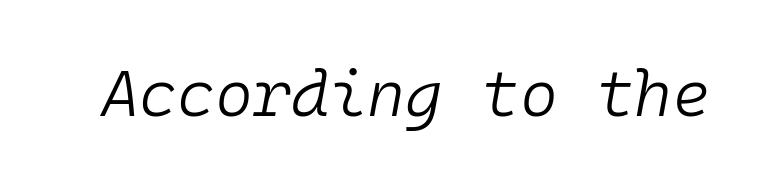
Here the designer chose a console-style face with uniform glyph widths. No heavy texture on the line: the type isn't bold. Nothing unusual about the tracking: characters are spaced as the font intends. The letters are slanted; this is an italic face. A clean baseline with only descenders dipping below it.
